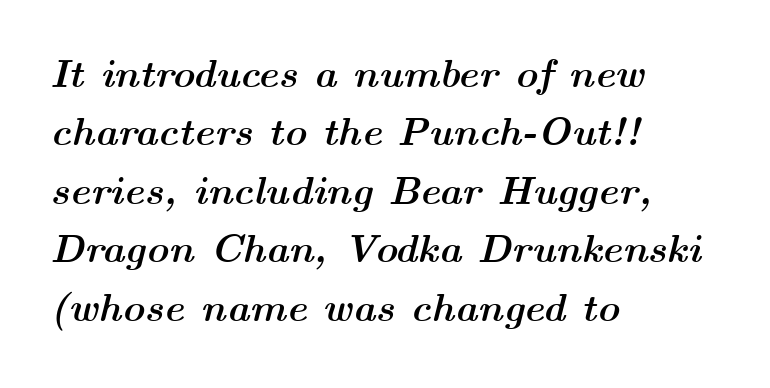
{"italic": "yes", "lean": "right", "slant_degrees": 14, "bold": "yes", "weight": "semibold", "width": "wide", "stroke_contrast": "medium", "x_height": "medium", "monospaced": "no", "underline": "no", "align": "left", "line_spacing": "normal", "line_spacing_ratio": 1.5, "letter_spacing": "normal", "letter_spacing_em": 0.0, "glyph_px": 39}
